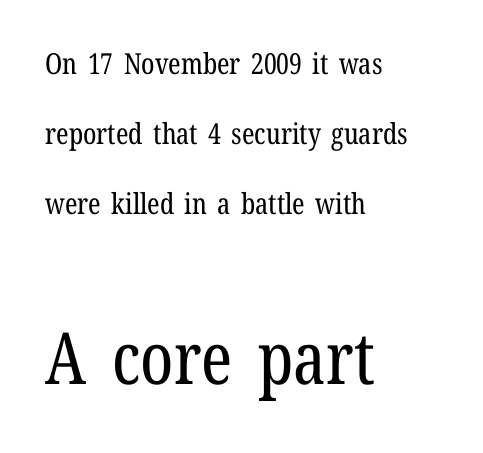
The image shows 72 px regular-weight, condensed serif type, upright; set left-aligned, loose line spacing (2.41x), normal letter spacing, not underlined; the second (bottom) block is 2.48x larger; low stroke contrast and a medium x-height.
